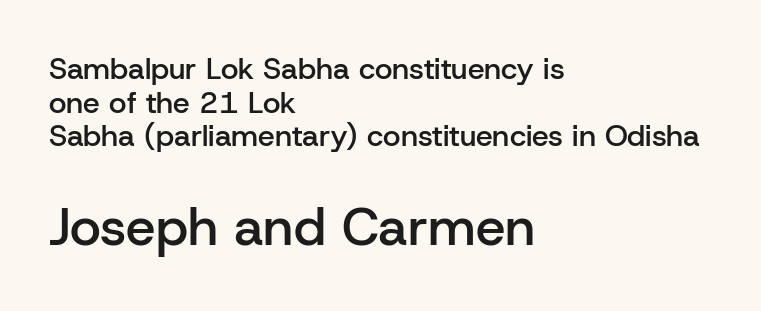
Q: Is the text bold? A: Semi-bold.
Q: Is the text italic (slanted)? A: No, it is upright.
Q: Is the typeface a serif or a sans-serif typeface? A: Sans-serif.
Q: Is the text underlined? A: No.
Q: How is the paragraph aligned? A: Left-aligned.
Q: Is the spacing between letters normal or unusually wide? A: Normal.
Q: Is the spacing between lines tight, normal or loose? A: Tight.
Q: Which block of text is set in a larger size, the first (top) or the second (bottom)? A: The second (bottom) one.
Q: Width (condensed, normal, or wide)? A: Normal.
Q: Stroke contrast? A: Low.
Q: x-height? A: Medium.
Q: Monospaced? A: No.
